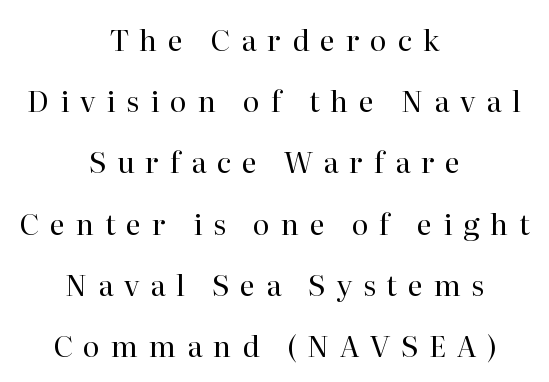
Letterform terminals end in serifs throughout the passage. The passage shown is typed in a proportional face where columns would drift. The rendering positions every line midway between the sides. No chunkiness to these letters — they're not bold.
